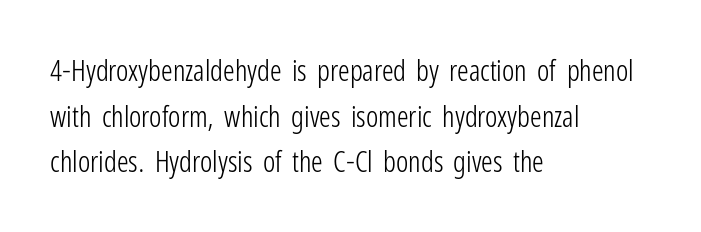
{"serif": "no", "italic": "no", "bold": "no", "weight": "light", "width": "condensed", "stroke_contrast": "low", "x_height": "medium", "monospaced": "no", "underline": "no", "align": "left", "line_spacing": "normal", "line_spacing_ratio": 1.57, "letter_spacing": "normal", "letter_spacing_em": 0.0, "glyph_px": 29}
